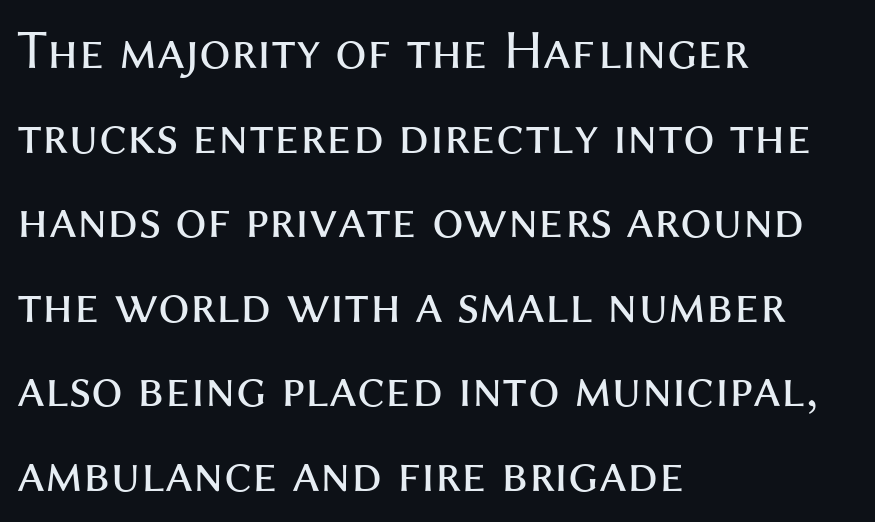
The image shows 56 px regular-weight sans-serif type, upright; set left-aligned, normal line spacing (1.51x), normal letter spacing, not underlined; medium stroke contrast and a medium x-height.
